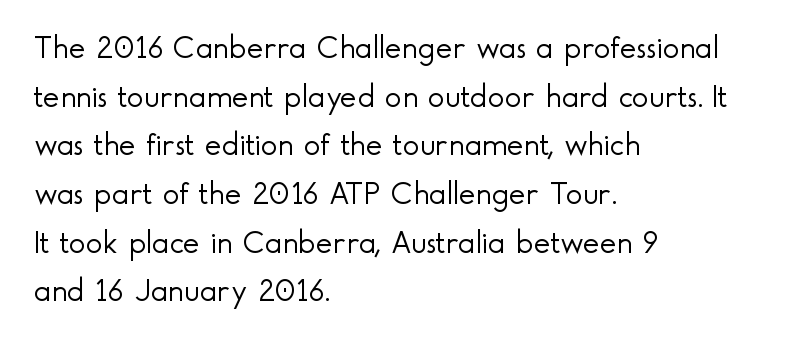
Think of a printed novel: that variable character pitch is what you see here. Vertical strokes here are truly vertical. Standard letterfit; no display-style spreading of the glyphs. Bare-footed words on every line. Nothing sits at the stroke ends, so this counts as sans-serif.
